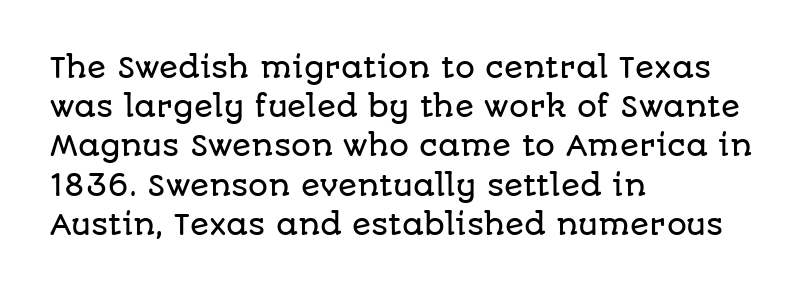
The type is set solid horizontally, with unmodified tracking. Check under the words: just untouched page. The glyphs in this specimen are sans serif. The face used here is proportionally spaced, like ordinary book or web type.
